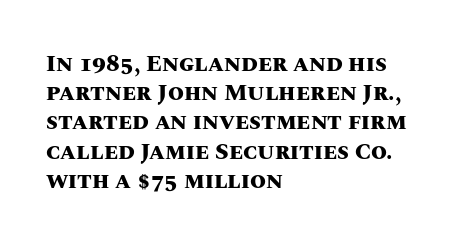
Is the block centered? No — it sits flush against the left margin. Strong, thick strokes mark this as bold type. Plain, unruled lines of type. Nothing unusual about the tracking: characters are spaced as the font intends. When letters stand straight like this, we call the style roman or upright. One glance says typical: line gaps are just what's usual.
